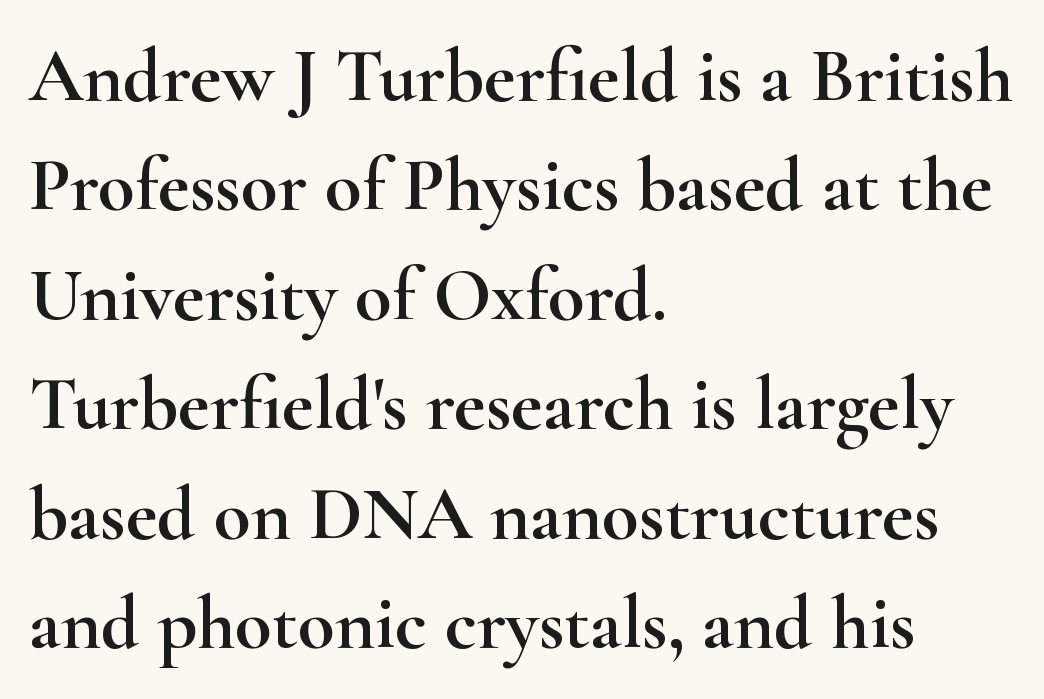
{"serif": "yes", "italic": "no", "width": "wide", "stroke_contrast": "high", "x_height": "small", "monospaced": "no", "underline": "no", "align": "left", "line_spacing": "normal", "line_spacing_ratio": 1.44, "letter_spacing": "normal", "letter_spacing_em": 0.0, "glyph_px": 76}
